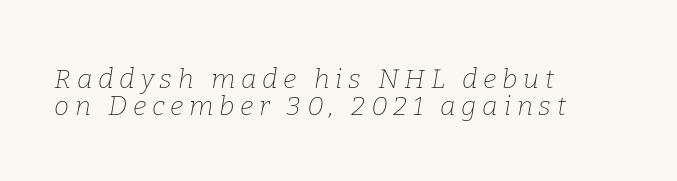
Q: Is the text bold? A: No.
Q: Is the text italic (slanted)? A: Yes, it leans right by about 9 degrees.
Q: Is the text underlined? A: No.
Q: How is the paragraph aligned? A: Left-aligned.
Q: Is the spacing between letters normal or unusually wide? A: Unusually wide.
Q: Is the spacing between lines tight, normal or loose? A: Tight.
